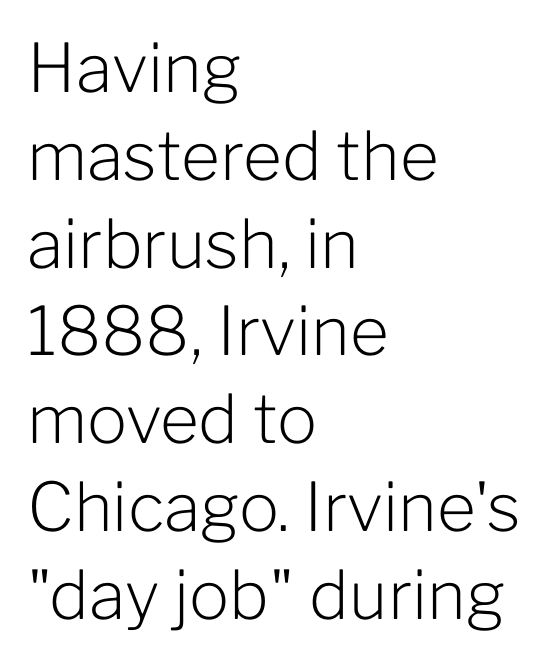
Plain, unruled lines of type. The rendering uses natural spacing where letterforms have individual widths. A typesetter would call this leading conventional body-copy spacing. One-word summary of the alignment: left. The cut favours lightness, reaching ordinary text weight at its darkest.
